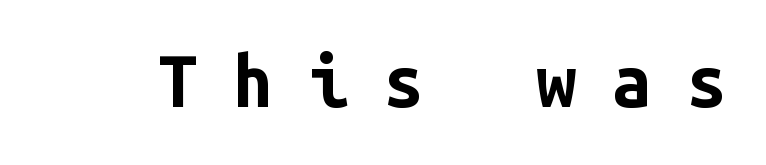
A bare baseline throughout the passage. Here the designer chose a console-style face with uniform glyph widths. Characters follow at a spacing far wider than the type designer built in. The characters look thick and weighty, a clear bold. Upright lettering throughout.
